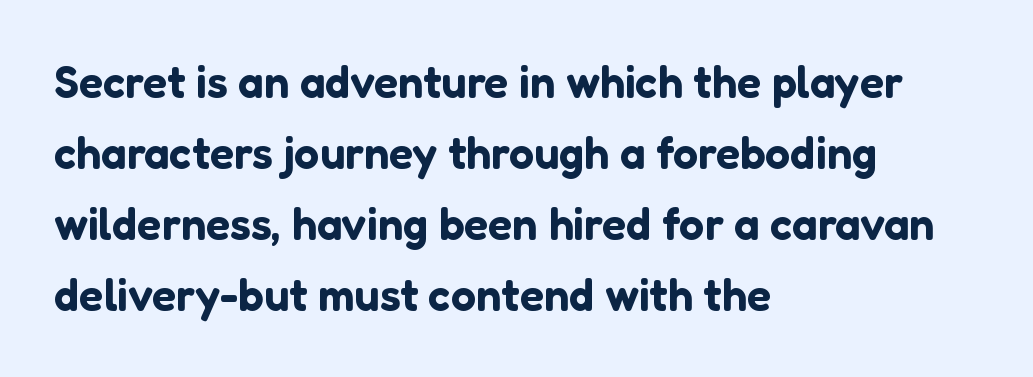
The image shows 45 px sans-serif type, upright; set left-aligned, normal line spacing (1.58x), normal letter spacing, not underlined; low stroke contrast and a medium x-height.
